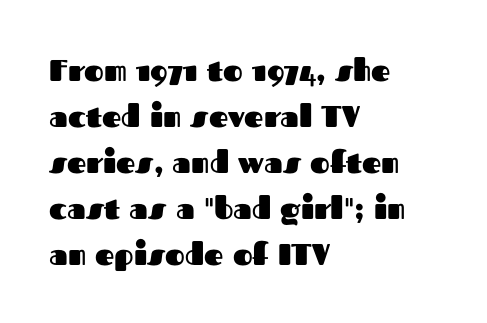
Q: Is the text bold? A: Yes.
Q: Is the text italic (slanted)? A: No, it is upright.
Q: Is the typeface a serif or a sans-serif typeface? A: Sans-serif.
Q: Is the text underlined? A: No.
Q: How is the paragraph aligned? A: Left-aligned.
Q: Is the spacing between letters normal or unusually wide? A: Normal.
Q: Is the spacing between lines tight, normal or loose? A: Normal.
Q: Width (condensed, normal, or wide)? A: Normal.
Q: Stroke contrast? A: Medium.
Q: x-height? A: Medium.
Q: Monospaced? A: No.
